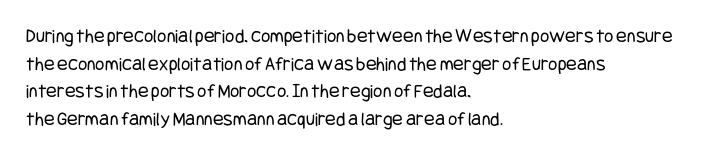
Q: Is the text bold? A: No.
Q: Is the text italic (slanted)? A: No, it is upright.
Q: Is the text underlined? A: No.
Q: How is the paragraph aligned? A: Left-aligned.
Q: Is the spacing between letters normal or unusually wide? A: Normal.
Q: Is the spacing between lines tight, normal or loose? A: Normal.
